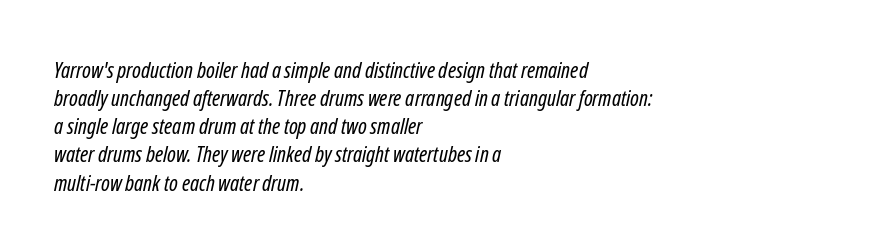
{"bold": "no", "underline": "no", "align": "left", "line_spacing": "normal", "line_spacing_ratio": 1.28, "letter_spacing": "normal", "letter_spacing_em": 0.0, "glyph_px": 22}
